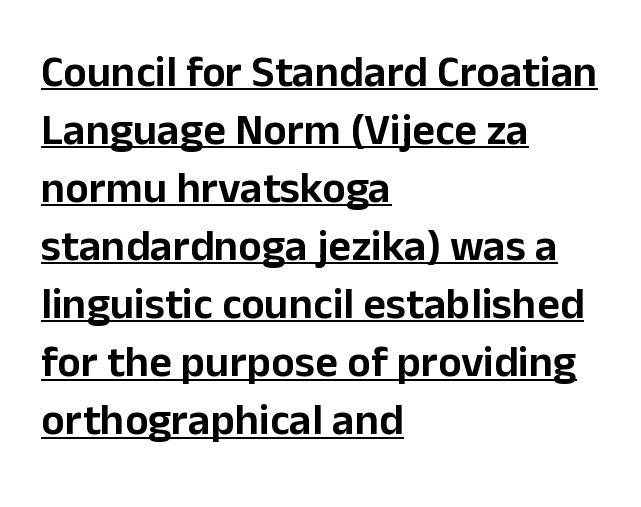
The image shows 44 px sans-serif type, upright; set left-aligned, normal line spacing (1.32x), normal letter spacing, underlined; low stroke contrast and a medium x-height.
